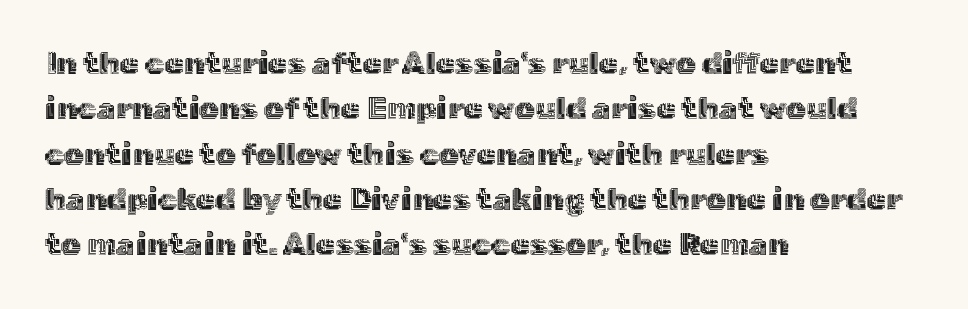
The image shows 31 px text type, upright; set left-aligned, normal line spacing (1.46x), normal letter spacing, not underlined; a medium x-height.
